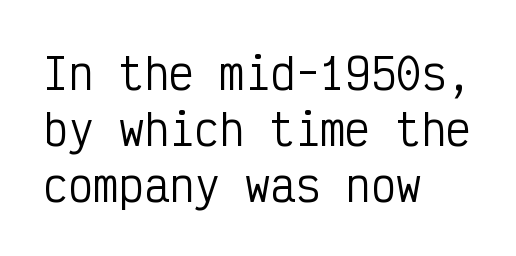
{"serif": "no", "italic": "no", "bold": "no", "weight": "regular", "width": "condensed", "stroke_contrast": "low", "x_height": "medium", "monospaced": "yes", "underline": "no", "align": "left", "line_spacing": "normal", "line_spacing_ratio": 1.33, "letter_spacing": "normal", "letter_spacing_em": 0.0, "glyph_px": 42}
